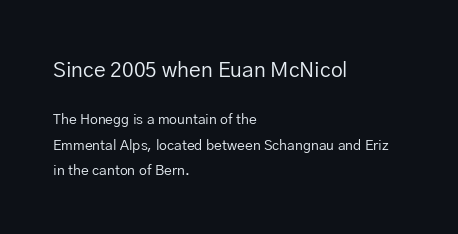
The image shows 21 px text type, upright; set left-aligned, line spacing 1.83x, normal letter spacing, not underlined; the first (top) block is 1.5x larger.
